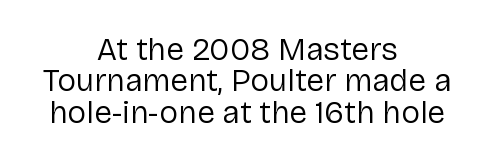
{"serif": "no", "italic": "no", "bold": "no", "weight": "regular", "width": "normal", "stroke_contrast": "low", "x_height": "medium", "monospaced": "no", "underline": "no", "align": "center", "line_spacing": "tight", "line_spacing_ratio": 0.98, "letter_spacing": "normal", "letter_spacing_em": 0.0, "glyph_px": 32}
